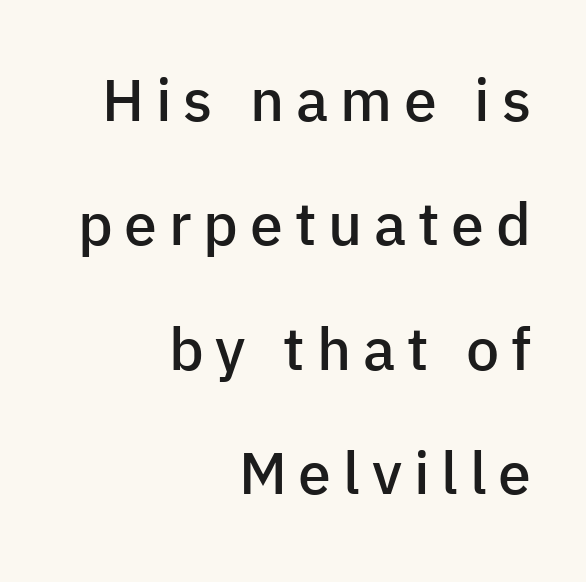
The image shows 59 px semibold sans-serif type, upright; set right-aligned, loose line spacing (2.11x), unusually wide letter spacing (+0.2 em), not underlined; low stroke contrast and a medium x-height.
